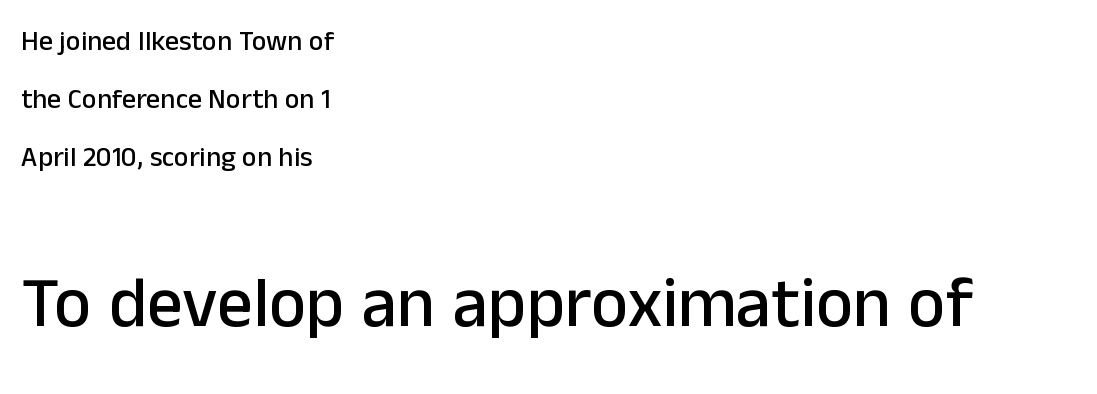
Q: Is the text italic (slanted)? A: No, it is upright.
Q: Is the typeface a serif or a sans-serif typeface? A: Sans-serif.
Q: Is the text underlined? A: No.
Q: How is the paragraph aligned? A: Left-aligned.
Q: Is the spacing between letters normal or unusually wide? A: Normal.
Q: Is the spacing between lines tight, normal or loose? A: Loose.
Q: Which block of text is set in a larger size, the first (top) or the second (bottom)? A: The second (bottom) one.
Q: Width (condensed, normal, or wide)? A: Normal.
Q: Stroke contrast? A: Low.
Q: x-height? A: Medium.
Q: Monospaced? A: No.
